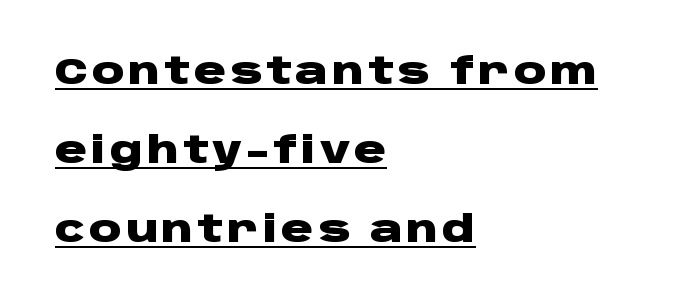
The image shows 36 px heavy, wide sans-serif type, upright; set left-aligned, loose line spacing (2.2x), underlined; low stroke contrast and a large x-height.
